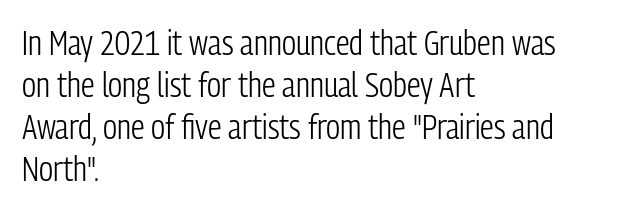
Decoration check: the copy has no underline. Heaviness? Minimal to ordinary, like unemphasized prose. Horizontal alignment here is leftward, the default for most running prose. Notice how the stems are strictly vertical — no italics here. The face used here is a sans, in the tradition of grotesques and geometrics.
